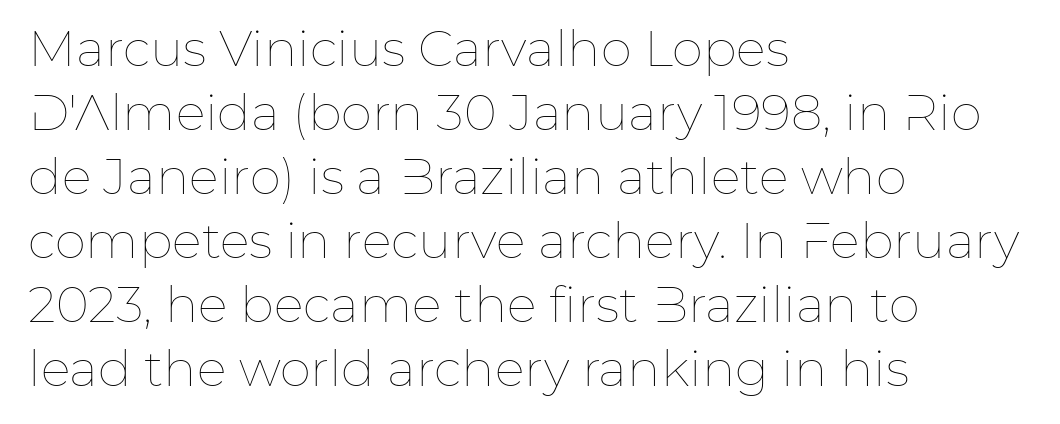
Quick note: underline off. Designer's note — italics off, roman on. Line beginnings align vertically; line endings do not. Stems here are at most as thick as an everyday book face.
